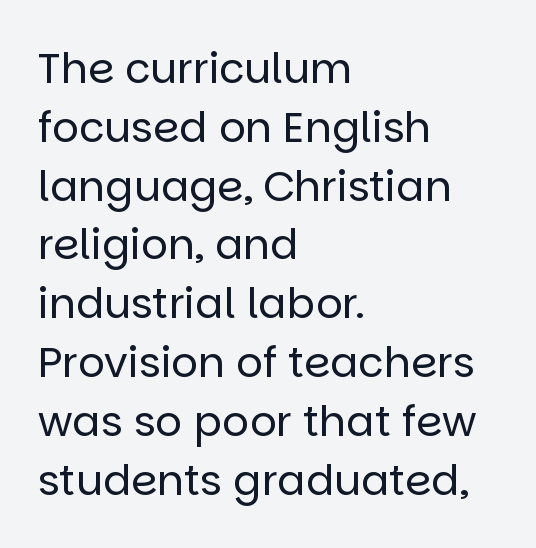
The image shows 42 px regular-weight sans-serif type, upright; set left-aligned, normal line spacing (1.4x), normal letter spacing, not underlined; low stroke contrast and a large x-height.
